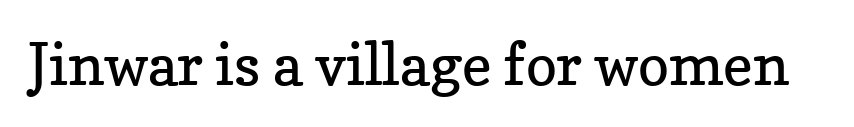
{"serif": "yes", "italic": "no", "bold": "no", "weight": "regular", "width": "normal", "stroke_contrast": "low", "x_height": "medium", "monospaced": "no", "underline": "no", "letter_spacing": "normal", "letter_spacing_em": 0.0, "glyph_px": 58}
